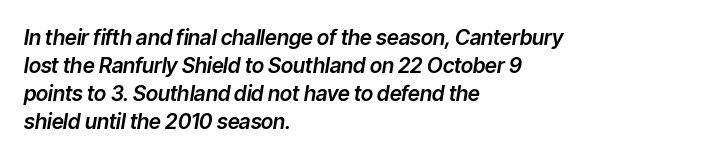
{"italic": "yes", "lean": "right", "slant_degrees": 9, "underline": "no", "align": "left", "line_spacing": "normal", "line_spacing_ratio": 1.34, "letter_spacing": "normal", "letter_spacing_em": 0.0, "glyph_px": 21}
